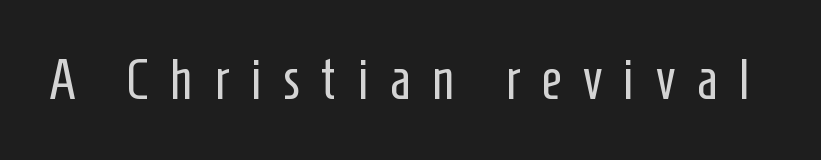
Q: Is the text bold? A: No.
Q: Is the text italic (slanted)? A: No, it is upright.
Q: Is the typeface a serif or a sans-serif typeface? A: Sans-serif.
Q: Is the text underlined? A: No.
Q: Is the spacing between letters normal or unusually wide? A: Unusually wide.
Q: Width (condensed, normal, or wide)? A: Condensed.
Q: Stroke contrast? A: Low.
Q: x-height? A: Medium.
Q: Monospaced? A: No.
